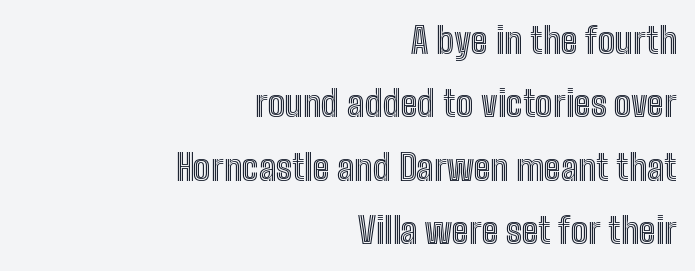
The image shows 36 px condensed type, upright; set right-aligned, line spacing 1.76x, normal letter spacing, not underlined; a medium x-height.
